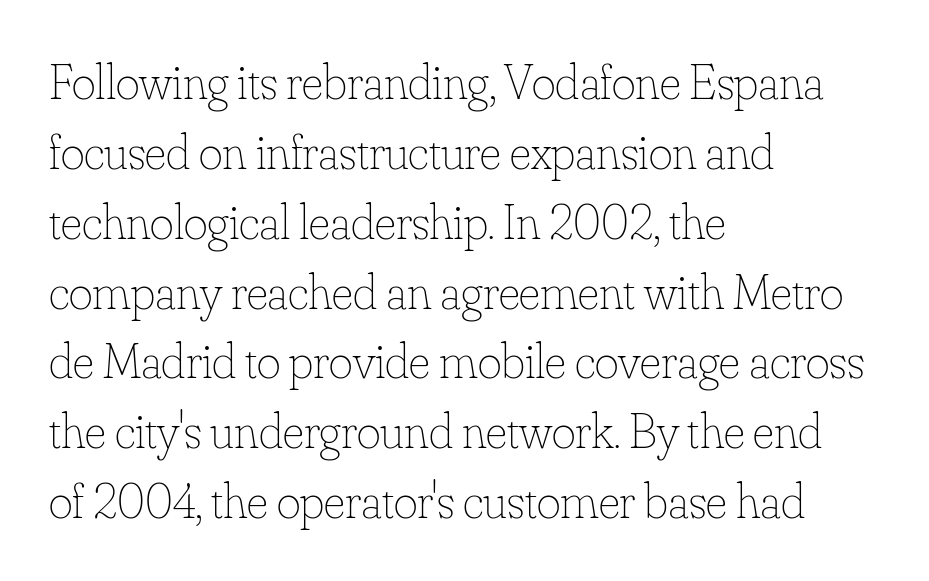
{"italic": "no", "bold": "no", "weight": "thin", "width": "normal", "stroke_contrast": "low", "x_height": "small", "monospaced": "no", "underline": "no", "align": "left", "line_spacing": "normal", "line_spacing_ratio": 1.37, "letter_spacing": "normal", "letter_spacing_em": 0.0, "glyph_px": 51}
